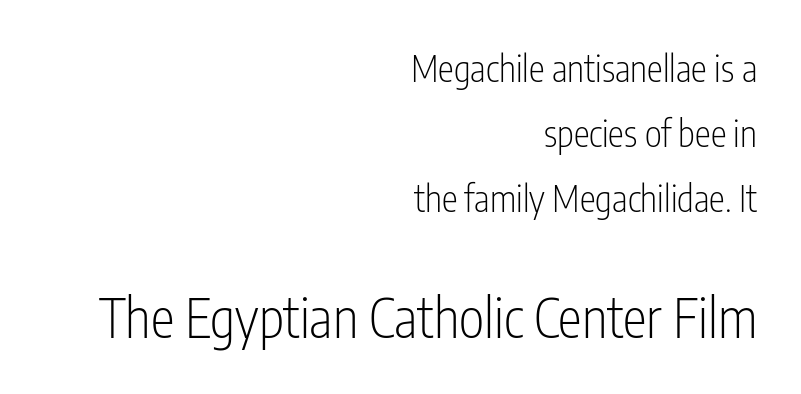
Q: Is the text bold? A: No.
Q: Is the text italic (slanted)? A: No, it is upright.
Q: Is the typeface a serif or a sans-serif typeface? A: Sans-serif.
Q: Is the text underlined? A: No.
Q: How is the paragraph aligned? A: Right-aligned.
Q: Is the spacing between letters normal or unusually wide? A: Normal.
Q: Which block of text is set in a larger size, the first (top) or the second (bottom)? A: The second (bottom) one.
Q: Width (condensed, normal, or wide)? A: Condensed.
Q: Stroke contrast? A: Low.
Q: x-height? A: Medium.
Q: Monospaced? A: No.
